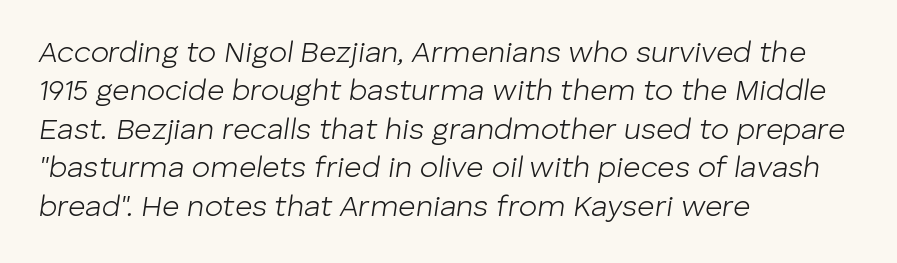
Q: Is the text bold? A: No.
Q: Is the text italic (slanted)? A: Yes, it leans right by about 8 degrees.
Q: Is the text underlined? A: No.
Q: How is the paragraph aligned? A: Left-aligned.
Q: Is the spacing between letters normal or unusually wide? A: Normal.
Q: Is the spacing between lines tight, normal or loose? A: Normal.
Q: Width (condensed, normal, or wide)? A: Normal.
Q: Stroke contrast? A: Low.
Q: x-height? A: Medium.
Q: Monospaced? A: No.
